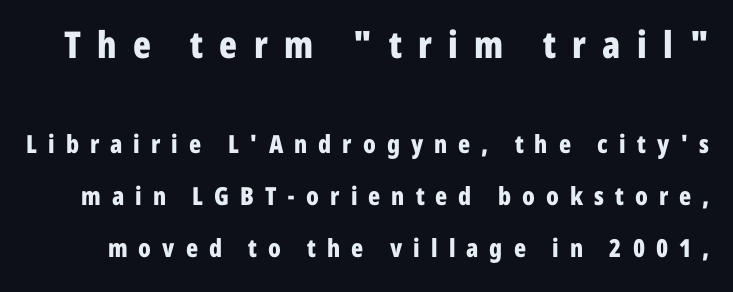
Does the bottom block carry the larger type? No, the top block does. What's the leading like? Stretched, with rows far apart. The strip under each line holds only bare page. The rendering inserts visible extra space after every character. This is heavy type, rendered in bold.
